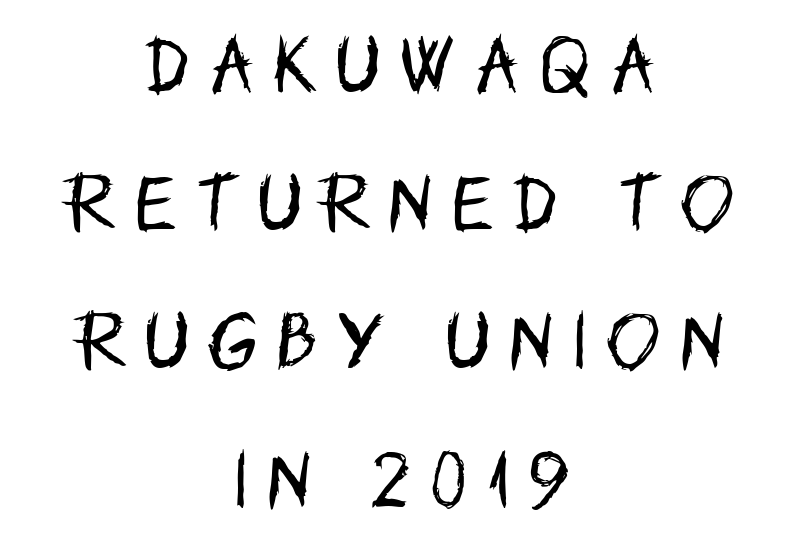
Q: Is the text bold? A: No.
Q: Is the text italic (slanted)? A: No, it is upright.
Q: Is the typeface a serif or a sans-serif typeface? A: Sans-serif.
Q: Is the text underlined? A: No.
Q: How is the paragraph aligned? A: Centered.
Q: Is the spacing between letters normal or unusually wide? A: Unusually wide.
Q: Is the spacing between lines tight, normal or loose? A: Loose.
Q: Width (condensed, normal, or wide)? A: Condensed.
Q: Stroke contrast? A: Low.
Q: x-height? A: Large.
Q: Monospaced? A: No.
